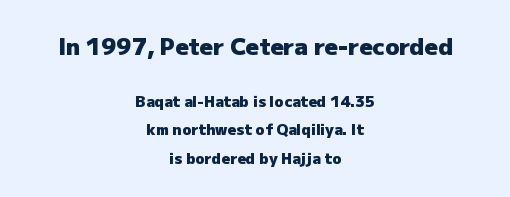
The image shows 23 px bold type, upright; set centered, line spacing 1.87x, normal letter spacing, not underlined; the first (top) block is 1.53x larger.
